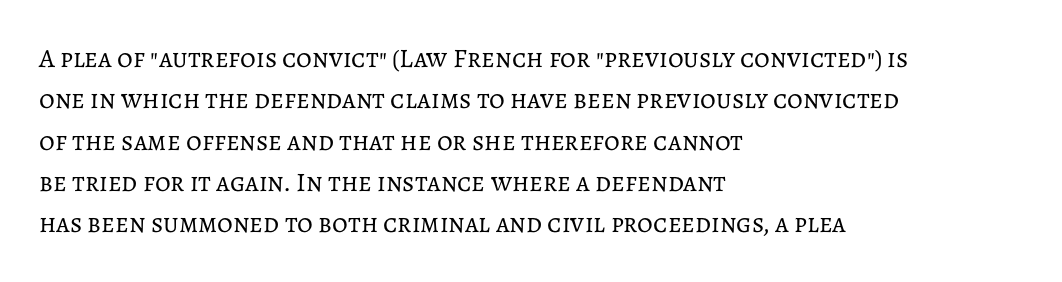
{"italic": "no", "bold": "no", "underline": "no", "align": "left", "line_spacing": "normal", "line_spacing_ratio": 1.53, "letter_spacing": "normal", "letter_spacing_em": 0.0, "glyph_px": 27}
